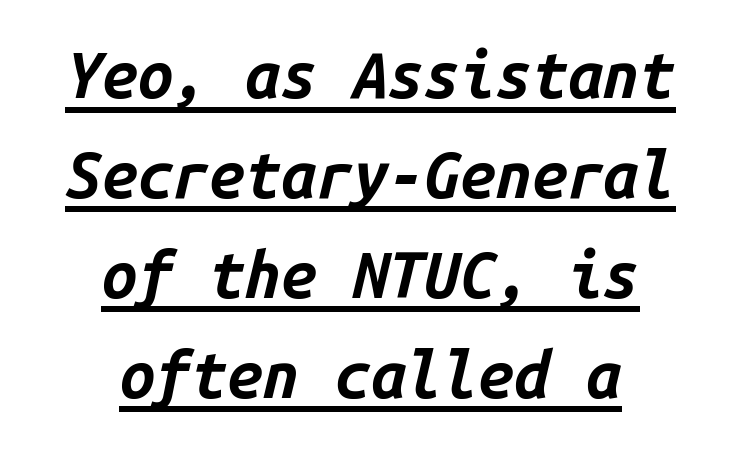
{"italic": "yes", "lean": "right", "slant_degrees": 14, "bold": "yes", "weight": "bold", "width": "normal", "stroke_contrast": "low", "x_height": "medium", "monospaced": "yes", "underline": "yes", "align": "center", "line_spacing": "normal", "line_spacing_ratio": 1.56, "letter_spacing": "normal", "letter_spacing_em": 0.0, "glyph_px": 64}
